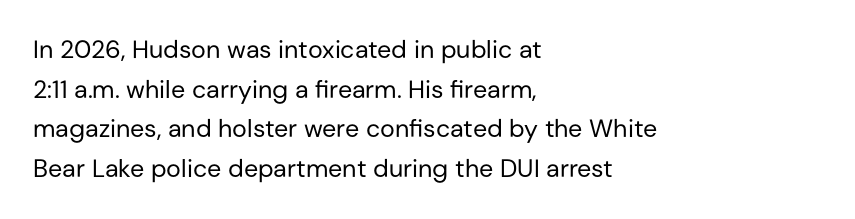
Q: Is the text bold? A: No.
Q: Is the text italic (slanted)? A: No, it is upright.
Q: Is the text underlined? A: No.
Q: How is the paragraph aligned? A: Left-aligned.
Q: Is the spacing between letters normal or unusually wide? A: Normal.
Q: Is the spacing between lines tight, normal or loose? A: Normal.
